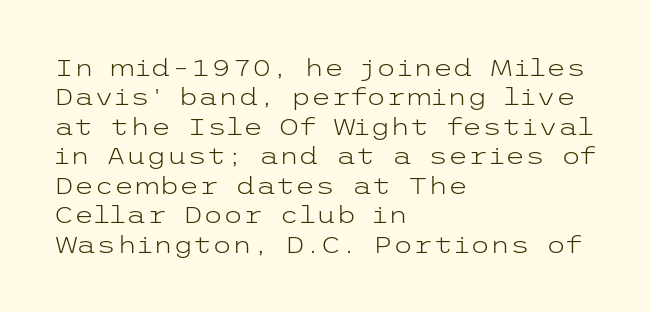
Q: Is the text bold? A: No.
Q: Is the text italic (slanted)? A: No, it is upright.
Q: Is the text underlined? A: No.
Q: How is the paragraph aligned? A: Left-aligned.
Q: Is the spacing between letters normal or unusually wide? A: Normal.
Q: Is the spacing between lines tight, normal or loose? A: Normal.
